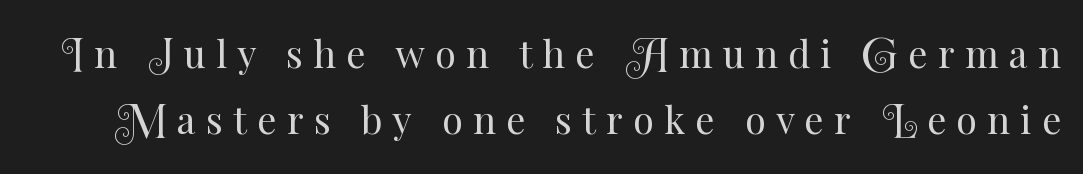
The face used here is proportionally spaced, like ordinary book or web type. Anything drawn beneath the words? Only blank space. Stem width sits at or under what a default text font uses. Here the glyphs are tracked loosely, breaking word shapes into spaced letters. The lettering holds an erect, upright posture throughout.
